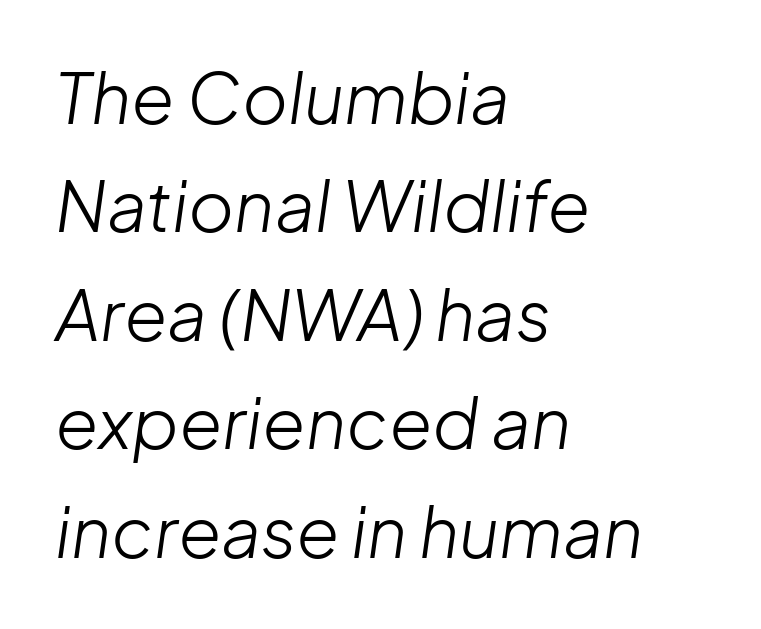
{"italic": "yes", "lean": "right", "slant_degrees": 8, "bold": "no", "weight": "light", "width": "normal", "stroke_contrast": "low", "x_height": "medium", "monospaced": "no", "underline": "no", "align": "left", "line_spacing": "normal", "line_spacing_ratio": 1.55, "letter_spacing": "normal", "letter_spacing_em": 0.0, "glyph_px": 70}
